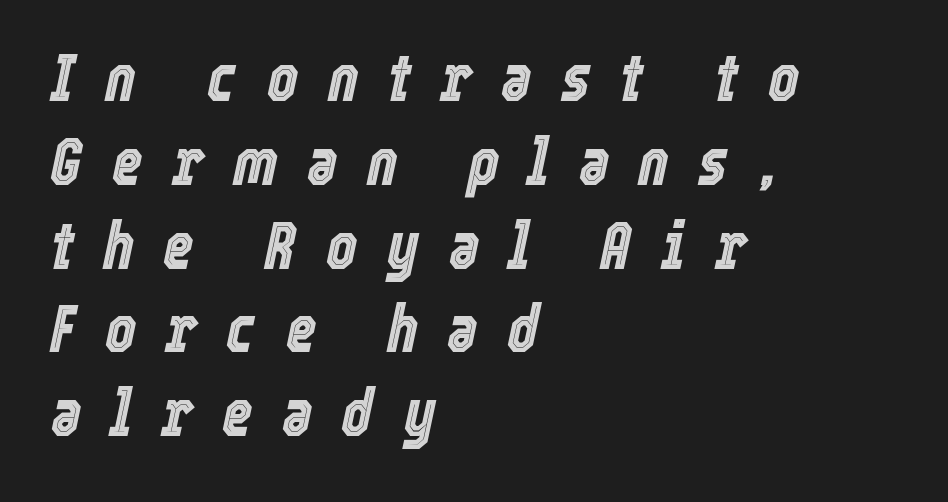
{"italic": "yes", "lean": "right", "slant_degrees": 12, "width": "condensed", "x_height": "medium", "monospaced": "no", "underline": "no", "align": "left", "line_spacing": "normal", "line_spacing_ratio": 1.27, "letter_spacing": "wide", "letter_spacing_em": 0.44, "glyph_px": 66}
